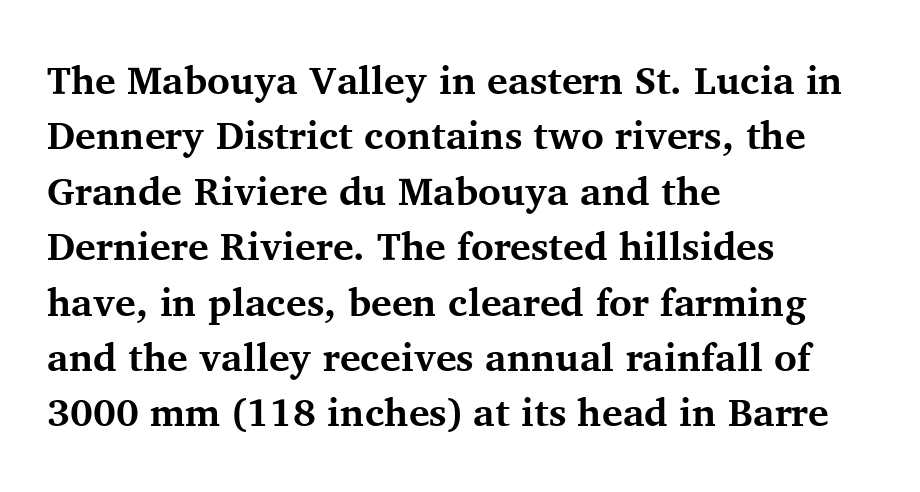
{"serif": "yes", "italic": "no", "bold": "yes", "weight": "bold", "width": "normal", "stroke_contrast": "medium", "x_height": "medium", "monospaced": "no", "underline": "no", "align": "left", "line_spacing": "normal", "line_spacing_ratio": 1.42, "letter_spacing": "normal", "letter_spacing_em": 0.0, "glyph_px": 39}
